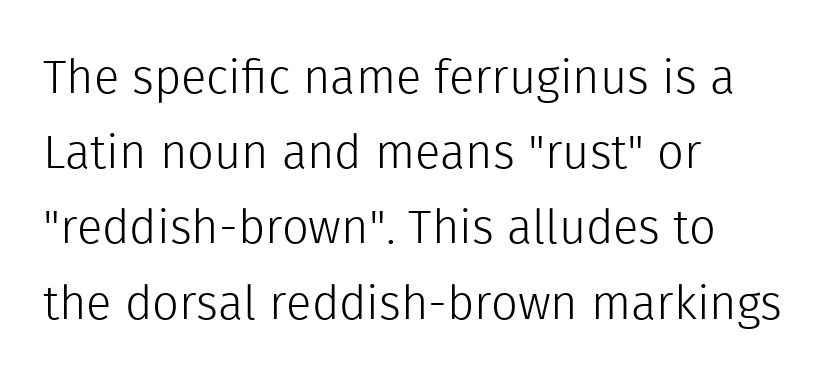
Any mark beneath the type? The region is blank. The lines in this sample share a left origin and differ only in where they stop. Nobody touched the tracking dial on this one. Stem width sits at or under what a default text font uses.
